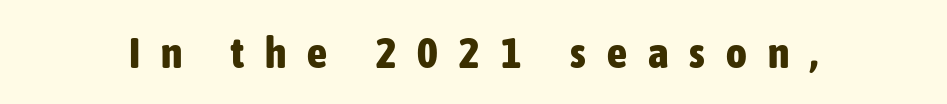
{"serif": "no", "italic": "no", "bold": "yes", "weight": "bold", "width": "condensed", "stroke_contrast": "low", "x_height": "medium", "monospaced": "no", "underline": "no", "letter_spacing": "wide", "letter_spacing_em": 0.48, "glyph_px": 44}
